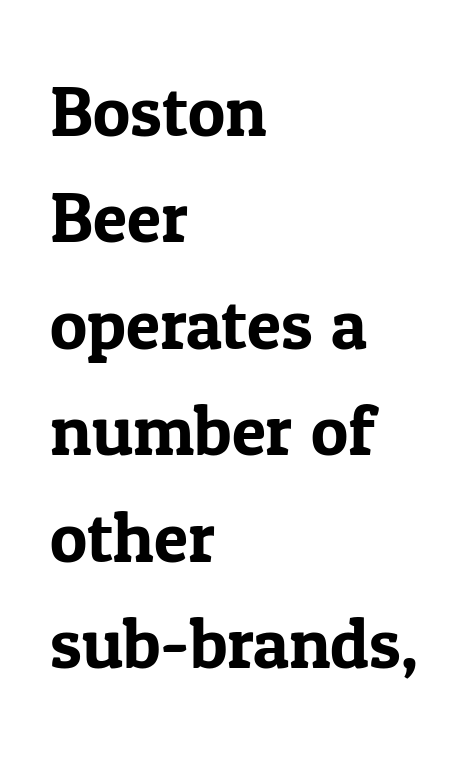
Q: Is the text italic (slanted)? A: No, it is upright.
Q: Is the typeface a serif or a sans-serif typeface? A: Serif.
Q: Is the text underlined? A: No.
Q: How is the paragraph aligned? A: Left-aligned.
Q: Is the spacing between letters normal or unusually wide? A: Normal.
Q: Is the spacing between lines tight, normal or loose? A: Normal.
Q: Width (condensed, normal, or wide)? A: Normal.
Q: Stroke contrast? A: Low.
Q: x-height? A: Medium.
Q: Monospaced? A: No.
